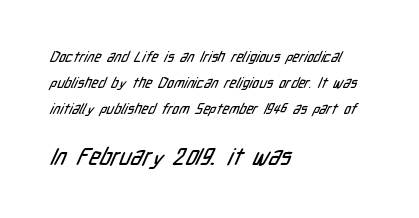
Q: Is the text underlined? A: No.
Q: How is the paragraph aligned? A: Left-aligned.
Q: Is the spacing between letters normal or unusually wide? A: Normal.
Q: Which block of text is set in a larger size, the first (top) or the second (bottom)? A: The second (bottom) one.
